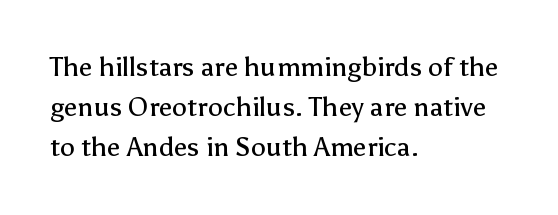
The paragraph shown leans on its left margin. Has an underline been added? It has not. The font's upright variant was chosen for this text. The cut favours lightness, reaching ordinary text weight at its darkest.
